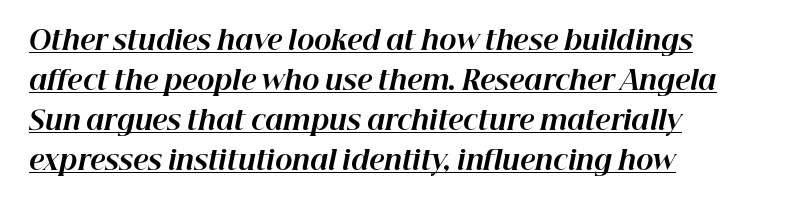
Compared with an ordinary text face, these strokes are far heavier — a full bold. Compared with typical body copy, the letter spacing here is the same. A typesetter would call this leading conventional body-copy spacing. Typeset ragged right — the left edge is the straight one.
